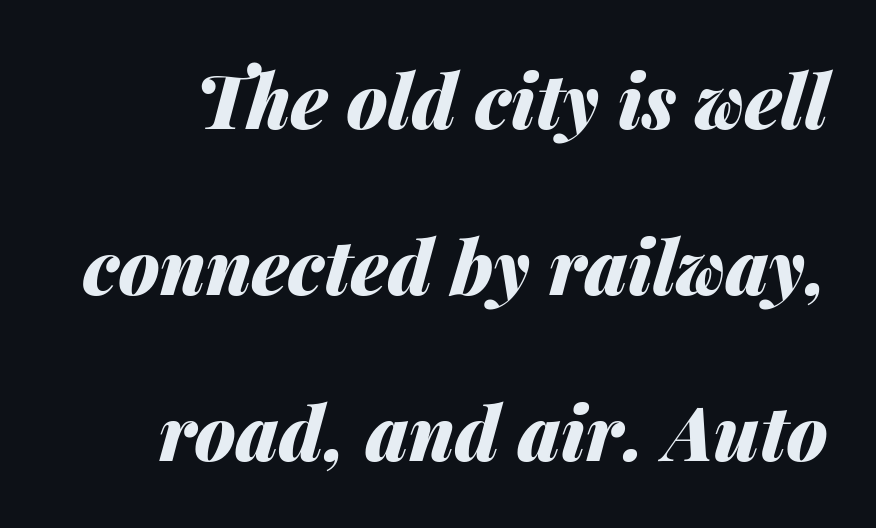
The image shows 74 px heavy type, italic (leaning right); set loose line spacing (2.24x), normal letter spacing, not underlined; medium stroke contrast and a medium x-height.
